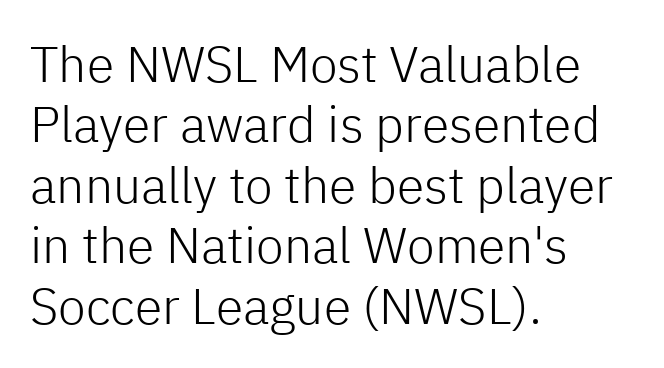
This is sans-serif lettering, the kind often seen on screens and signage. Does extra space separate the letters? No, they use regular spacing. Leftover space on each line is placed entirely after the last word. Note the varied advance widths — an 'i' is clearly narrower than an 'm'. Stroke mass is kept to a normal reading level or below. The lettering stays uniformly vertical, giving the passage a roman look.
